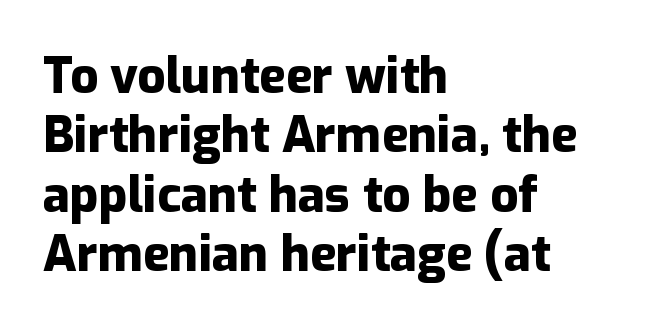
{"serif": "no", "italic": "no", "bold": "yes", "weight": "heavy", "width": "normal", "stroke_contrast": "low", "x_height": "medium", "monospaced": "no", "underline": "no", "align": "left", "line_spacing_ratio": 1.21, "letter_spacing": "normal", "letter_spacing_em": 0.0, "glyph_px": 49}
